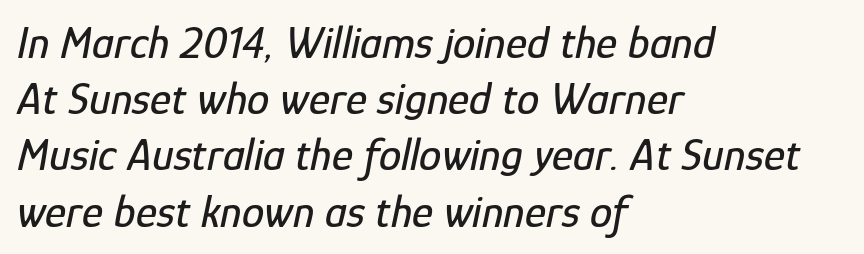
Q: Is the text italic (slanted)? A: Yes, it leans right by about 12 degrees.
Q: Is the text underlined? A: No.
Q: How is the paragraph aligned? A: Left-aligned.
Q: Is the spacing between letters normal or unusually wide? A: Normal.
Q: Is the spacing between lines tight, normal or loose? A: Normal.
Q: Width (condensed, normal, or wide)? A: Condensed.
Q: Stroke contrast? A: Low.
Q: x-height? A: Medium.
Q: Monospaced? A: No.
